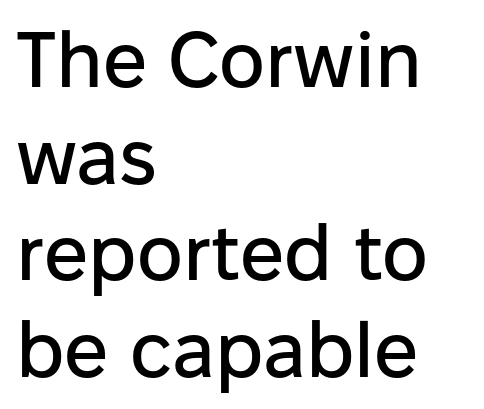
{"serif": "no", "italic": "no", "width": "normal", "stroke_contrast": "low", "x_height": "medium", "monospaced": "no", "underline": "no", "align": "left", "line_spacing_ratio": 1.24, "letter_spacing": "normal", "letter_spacing_em": 0.0, "glyph_px": 78}
